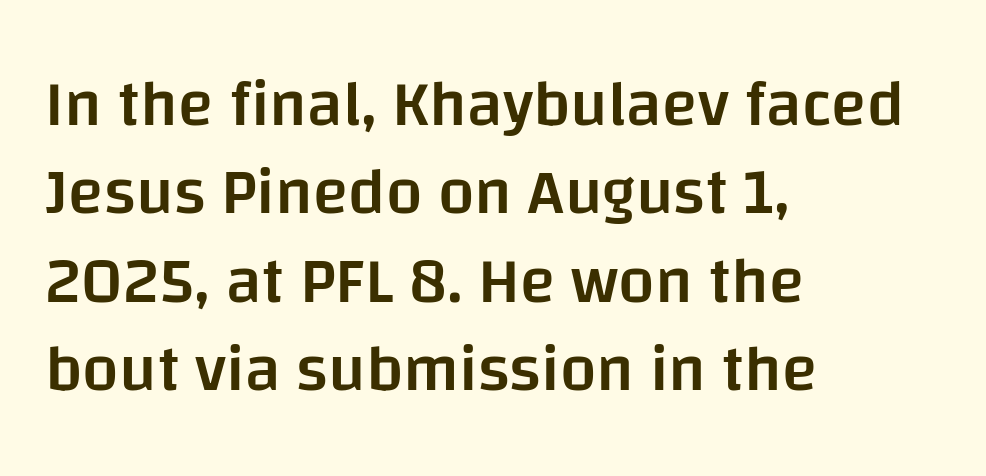
Q: Is the text bold? A: Semi-bold.
Q: Is the text italic (slanted)? A: No, it is upright.
Q: Is the typeface a serif or a sans-serif typeface? A: Sans-serif.
Q: Is the text underlined? A: No.
Q: How is the paragraph aligned? A: Left-aligned.
Q: Is the spacing between letters normal or unusually wide? A: Normal.
Q: Is the spacing between lines tight, normal or loose? A: Normal.
Q: Width (condensed, normal, or wide)? A: Normal.
Q: Stroke contrast? A: Low.
Q: x-height? A: Large.
Q: Monospaced? A: No.
